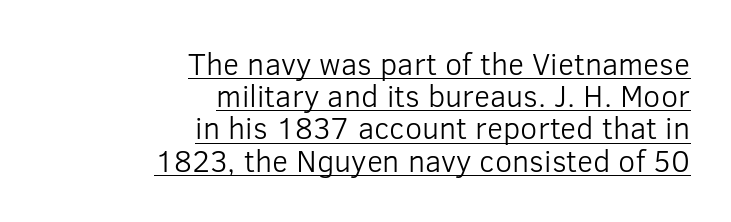
The image shows 31 px light sans-serif type, upright; set right-aligned, tight line spacing (1.04x), normal letter spacing, underlined; low stroke contrast and a medium x-height.
